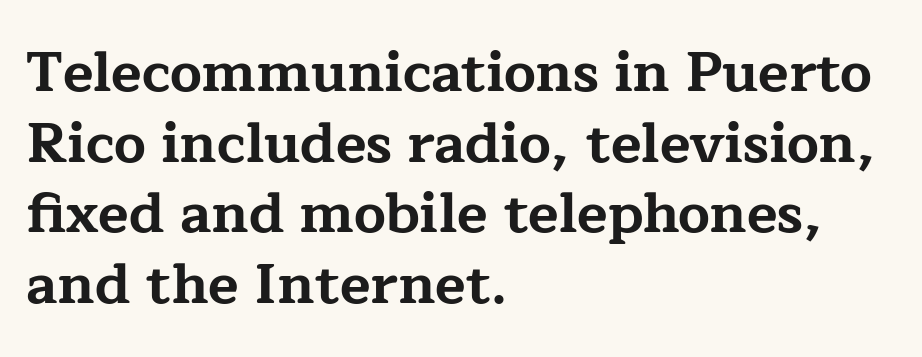
Q: Is the text bold? A: Yes.
Q: Is the text italic (slanted)? A: No, it is upright.
Q: Is the typeface a serif or a sans-serif typeface? A: Serif.
Q: Is the text underlined? A: No.
Q: How is the paragraph aligned? A: Left-aligned.
Q: Is the spacing between letters normal or unusually wide? A: Normal.
Q: Is the spacing between lines tight, normal or loose? A: Normal.
Q: Width (condensed, normal, or wide)? A: Wide.
Q: Stroke contrast? A: Low.
Q: x-height? A: Medium.
Q: Monospaced? A: No.
